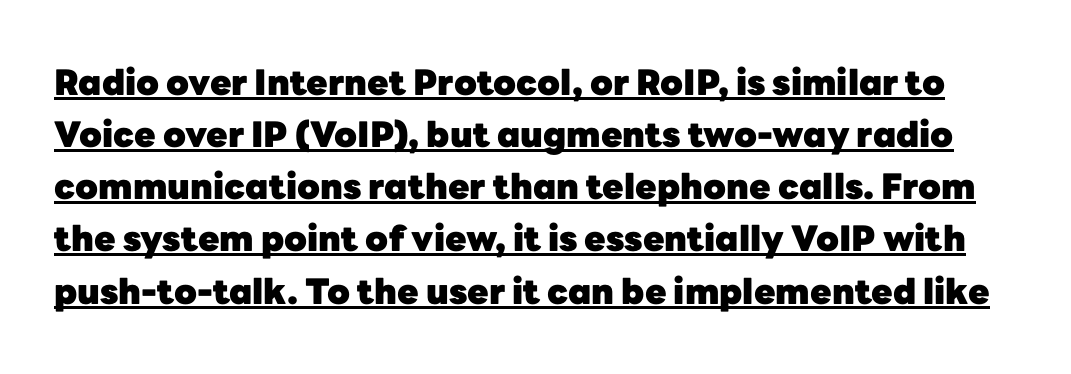
Q: Is the text bold? A: Yes.
Q: Is the text italic (slanted)? A: No, it is upright.
Q: Is the typeface a serif or a sans-serif typeface? A: Sans-serif.
Q: Is the text underlined? A: Yes.
Q: Is the spacing between letters normal or unusually wide? A: Normal.
Q: Is the spacing between lines tight, normal or loose? A: Normal.
Q: Width (condensed, normal, or wide)? A: Normal.
Q: Stroke contrast? A: Low.
Q: x-height? A: Medium.
Q: Monospaced? A: No.
